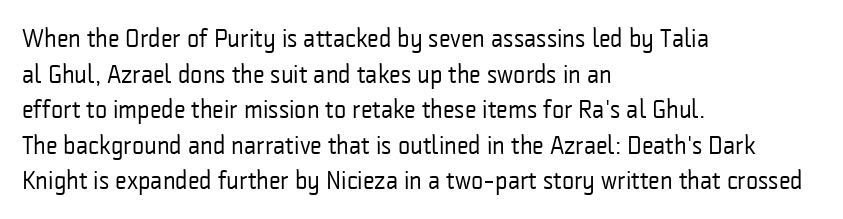
The image shows 26 px text type, upright; set left-aligned, normal line spacing (1.37x), normal letter spacing, not underlined.
